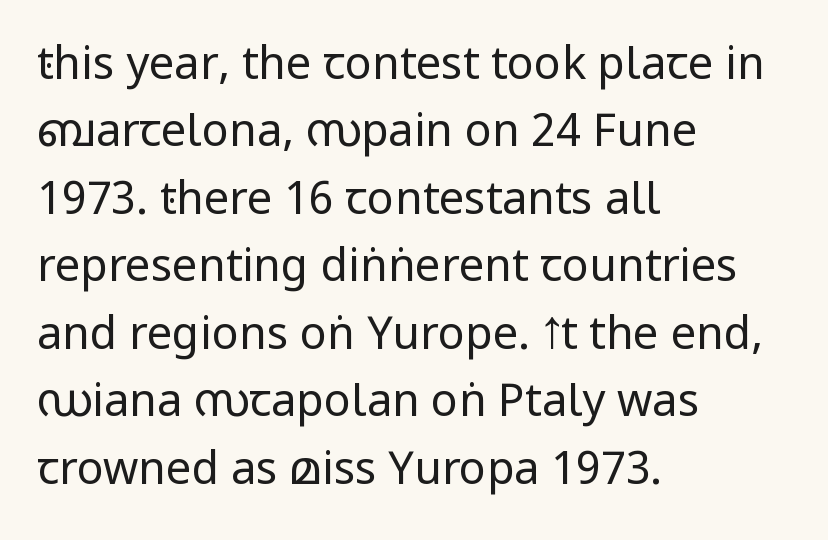
Q: Is the text bold? A: No.
Q: Is the text italic (slanted)? A: No, it is upright.
Q: Is the typeface a serif or a sans-serif typeface? A: Sans-serif.
Q: Is the text underlined? A: No.
Q: How is the paragraph aligned? A: Left-aligned.
Q: Is the spacing between letters normal or unusually wide? A: Normal.
Q: Is the spacing between lines tight, normal or loose? A: Normal.
Q: Width (condensed, normal, or wide)? A: Condensed.
Q: Stroke contrast? A: Low.
Q: x-height? A: Large.
Q: Monospaced? A: No.
